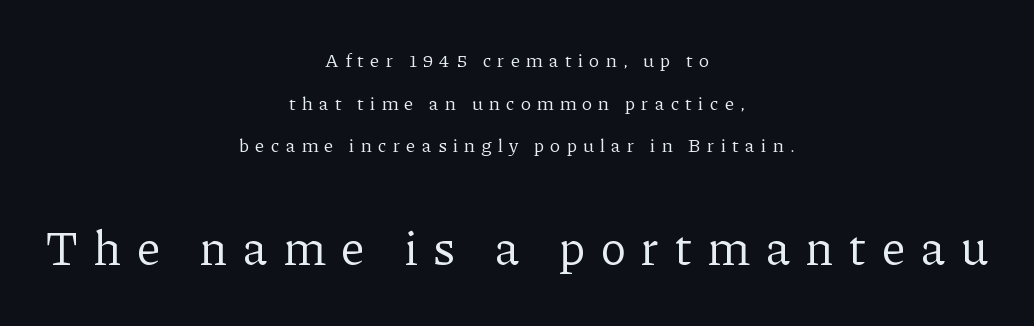
The passage shown is typed in a proportional face where columns would drift. The letters carry serifs — small finishing strokes at the ends of their stems. Type size steps up from the first block to the second. These lines are centered, leaving both edges ragged. Quick note: interline space is abundant.
